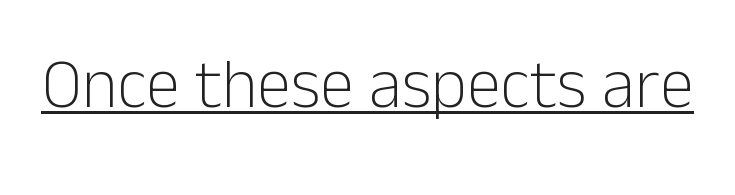
The image shows 69 px light sans-serif type, upright; set normal letter spacing, underlined; low stroke contrast and a medium x-height.
